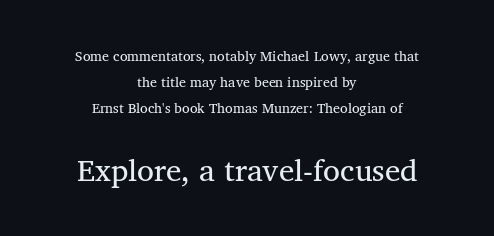
Letter spacing: default. Lines of text with bare space underneath. The letters in the lower block stand taller than those in the block above. These lines are centered, leaving both edges ragged. Letters have the restrained weight of plain body copy at most.
